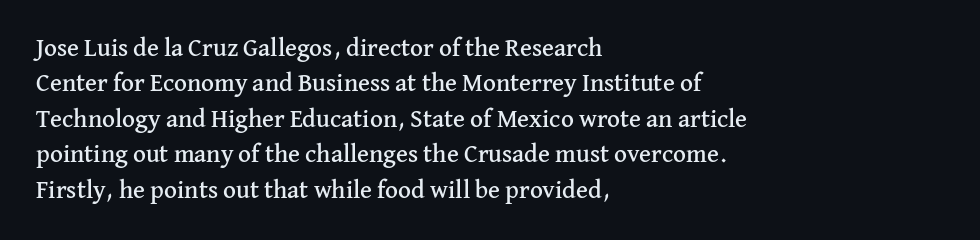
Q: Is the text italic (slanted)? A: No, it is upright.
Q: Is the text underlined? A: No.
Q: How is the paragraph aligned? A: Left-aligned.
Q: Is the spacing between letters normal or unusually wide? A: Normal.
Q: Is the spacing between lines tight, normal or loose? A: Normal.
